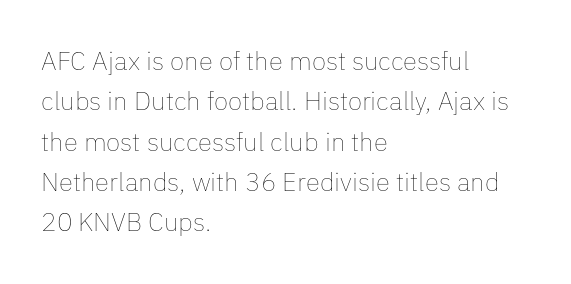
The image shows 26 px text type, upright; set left-aligned, normal line spacing (1.55x), normal letter spacing, not underlined.
